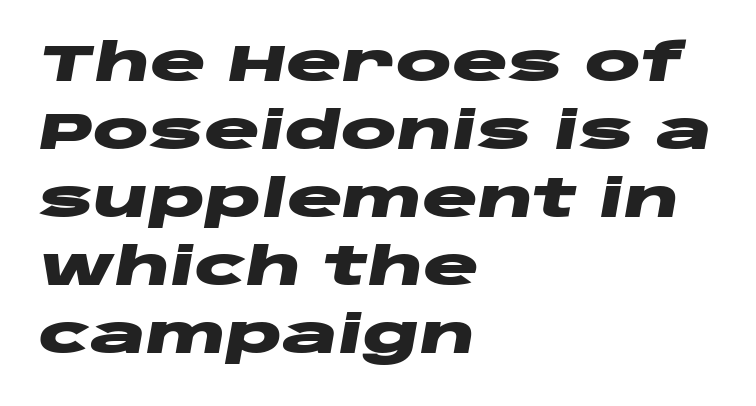
Q: Is the text bold? A: Yes.
Q: Is the text italic (slanted)? A: Yes, it leans right by about 10 degrees.
Q: Is the text underlined? A: No.
Q: How is the paragraph aligned? A: Left-aligned.
Q: Is the spacing between letters normal or unusually wide? A: Normal.
Q: Is the spacing between lines tight, normal or loose? A: Normal.
Q: Width (condensed, normal, or wide)? A: Wide.
Q: Stroke contrast? A: Low.
Q: x-height? A: Large.
Q: Monospaced? A: No.
